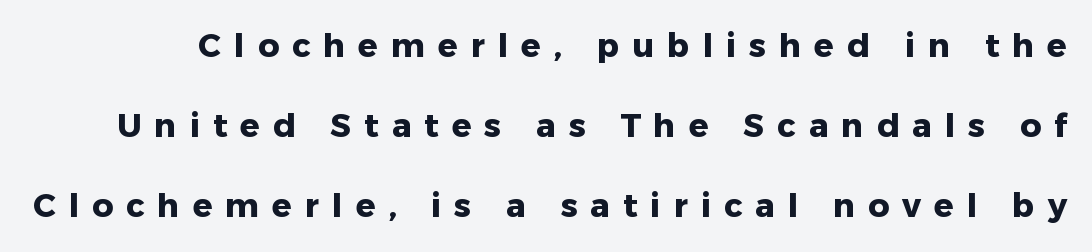
You'd pick this weight for a headline — it's a proper bold. Here the glyphs are tracked loosely, breaking word shapes into spaced letters. Decoration check: the copy has no underline. Character widths vary here, with narrow letters taking less room than wide ones. This sample uses an upright cut, with every glyph sitting square on the baseline.
